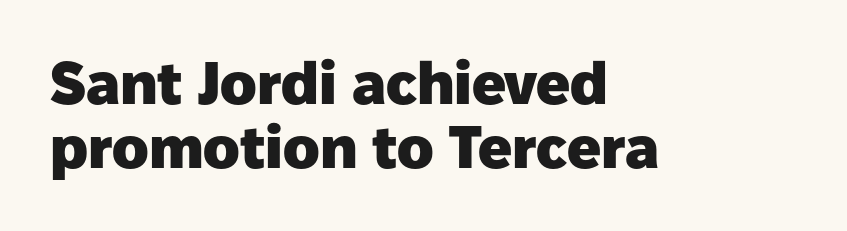
{"serif": "no", "italic": "no", "bold": "yes", "weight": "heavy", "width": "normal", "stroke_contrast": "low", "x_height": "medium", "monospaced": "no", "underline": "no", "align": "left", "line_spacing": "tight", "line_spacing_ratio": 1.07, "letter_spacing": "normal", "letter_spacing_em": 0.0, "glyph_px": 60}
